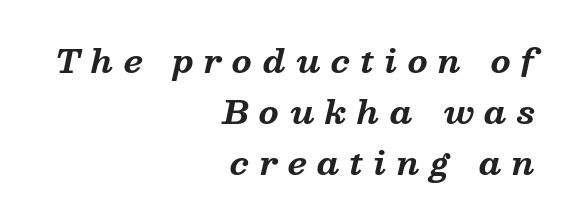
{"serif": "yes", "italic": "yes", "lean": "right", "slant_degrees": 13, "bold": "yes", "weight": "bold", "width": "normal", "stroke_contrast": "medium", "x_height": "medium", "monospaced": "no", "underline": "no", "align": "right", "line_spacing": "normal", "line_spacing_ratio": 1.6, "letter_spacing": "wide", "letter_spacing_em": 0.32, "glyph_px": 32}
